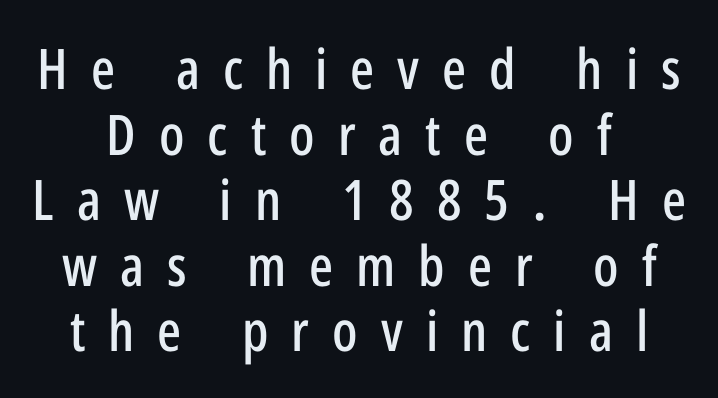
Glyph-to-glyph distance is far greater than everyday printed text. The lines are quadded center. Descenders are the only things crossing below the line. Posture: straight, roman, zero tilt.
